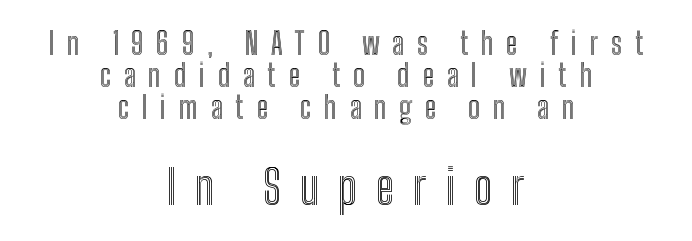
{"italic": "no", "width": "condensed", "x_height": "medium", "monospaced": "no", "underline": "no", "align": "center", "line_spacing": "tight", "line_spacing_ratio": 1.04, "letter_spacing": "wide", "letter_spacing_em": 0.41, "larger_block": "second", "size_ratio": 1.52, "glyph_px": 47}
